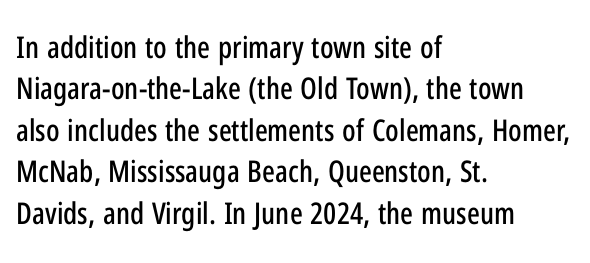
Q: Is the text italic (slanted)? A: No, it is upright.
Q: Is the typeface a serif or a sans-serif typeface? A: Sans-serif.
Q: Is the text underlined? A: No.
Q: How is the paragraph aligned? A: Left-aligned.
Q: Is the spacing between letters normal or unusually wide? A: Normal.
Q: Is the spacing between lines tight, normal or loose? A: Normal.
Q: Width (condensed, normal, or wide)? A: Condensed.
Q: Stroke contrast? A: Low.
Q: x-height? A: Medium.
Q: Monospaced? A: No.
